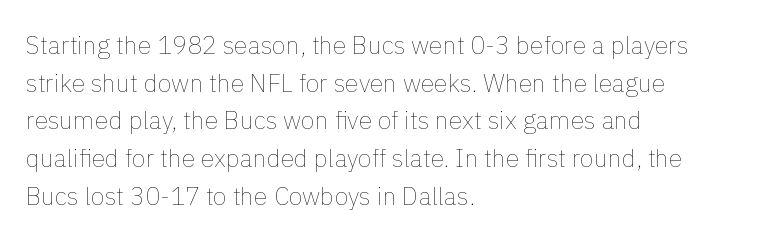
{"italic": "no", "bold": "no", "underline": "no", "align": "left", "line_spacing": "normal", "line_spacing_ratio": 1.51, "letter_spacing": "normal", "letter_spacing_em": 0.0, "glyph_px": 25}
